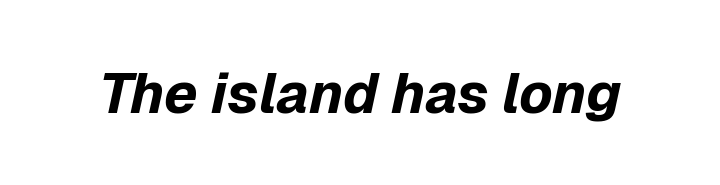
The image shows 57 px bold type, italic (leaning right); set normal letter spacing, not underlined; low stroke contrast and a medium x-height.
